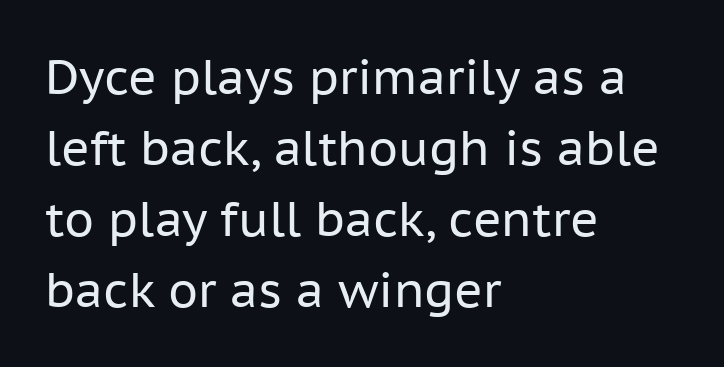
The characters are drawn with everyday or finer stroke widths. Horizontal bands of white between lines are of average thickness. The lettering stays uniformly vertical, giving the passage a roman look. A typesetter would call this proportional, since set widths differ per character. Check under the words: just untouched page.
